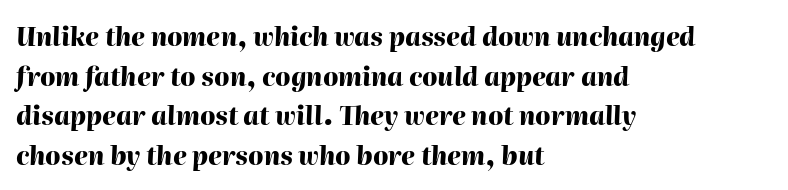
Strokes here are thick enough to call this a true bold. Horizontally, the lines are justified to the leading edge only. Line spacing here is normal. Looking at the ascenders, they clearly lean.
